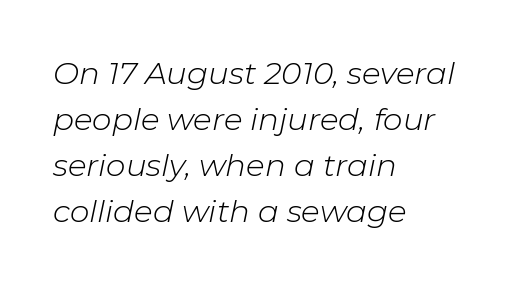
Q: Is the text bold? A: No.
Q: Is the text italic (slanted)? A: Yes, it leans right by about 11 degrees.
Q: Is the text underlined? A: No.
Q: How is the paragraph aligned? A: Left-aligned.
Q: Is the spacing between letters normal or unusually wide? A: Normal.
Q: Is the spacing between lines tight, normal or loose? A: Normal.
Q: Width (condensed, normal, or wide)? A: Normal.
Q: Stroke contrast? A: Low.
Q: x-height? A: Medium.
Q: Monospaced? A: No.
